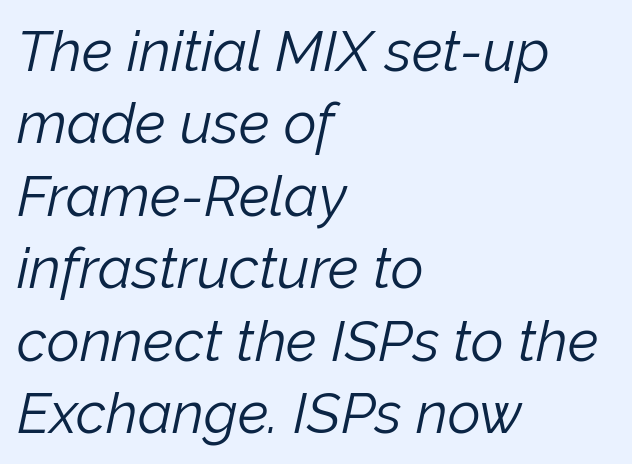
Check under the words: just untouched page. Leftover space on each line is placed entirely after the last word. Is the type heavy? It reads as light-to-regular instead. Baseline-to-baseline distance is the conventional proportion of letter height. This sample has the flowing, uneven cadence of proportional lettering. These lines were composed using italics.
